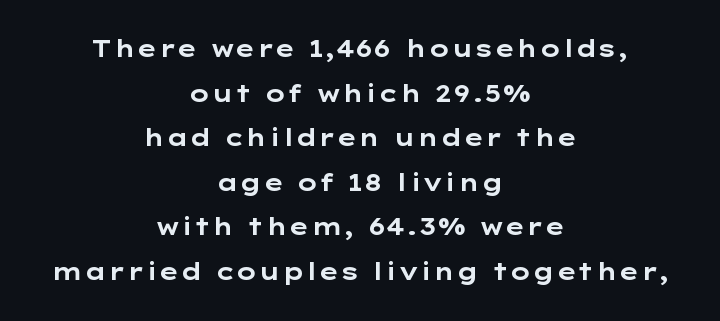
Q: Is the text bold? A: Yes.
Q: Is the text italic (slanted)? A: No, it is upright.
Q: Is the text underlined? A: No.
Q: How is the paragraph aligned? A: Centered.
Q: Is the spacing between letters normal or unusually wide? A: Normal.
Q: Is the spacing between lines tight, normal or loose? A: Loose.
